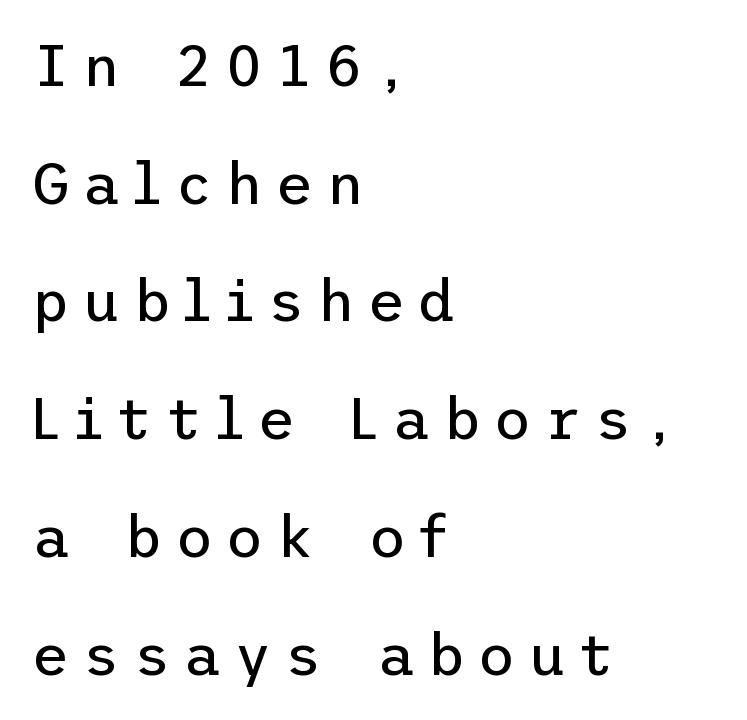
Q: Is the text bold? A: No.
Q: Is the text italic (slanted)? A: No, it is upright.
Q: Is the typeface a serif or a sans-serif typeface? A: Sans-serif.
Q: Is the text underlined? A: No.
Q: How is the paragraph aligned? A: Left-aligned.
Q: Is the spacing between letters normal or unusually wide? A: Unusually wide.
Q: Is the spacing between lines tight, normal or loose? A: Loose.
Q: Width (condensed, normal, or wide)? A: Normal.
Q: Stroke contrast? A: Low.
Q: x-height? A: Medium.
